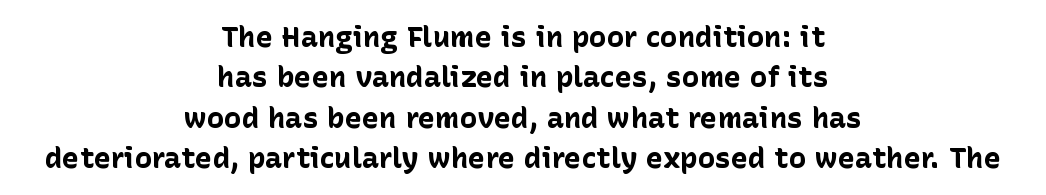
A typesetter would call this proportional, since set widths differ per character. Type without underlining. Check where the strokes stop: nothing finishes them off — pure sans. Stroke thickness is high; the sample reads as a true bold.
